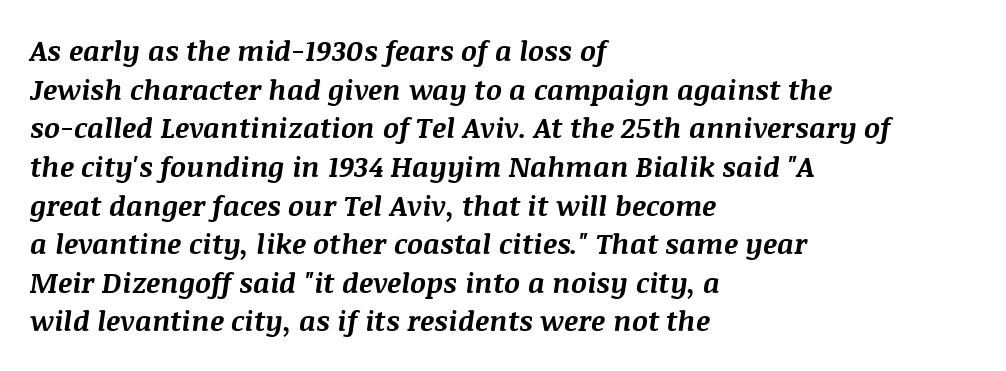
The image shows 28 px bold type, italic (leaning right); set left-aligned, normal line spacing (1.38x), normal letter spacing, not underlined; medium stroke contrast and a large x-height.
